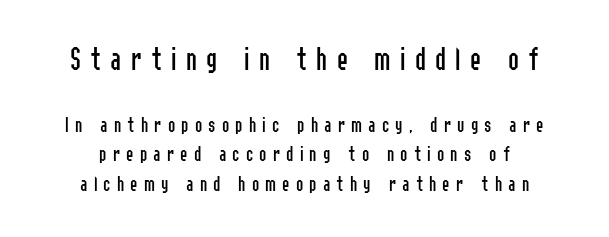
The lines sit at an ordinary, default distance from one another. Upright lettering throughout. Character widths vary here, with narrow letters taking less room than wide ones. The text was rendered using a sans face with plain stroke endings. No chunkiness to these letters — they're not bold.
